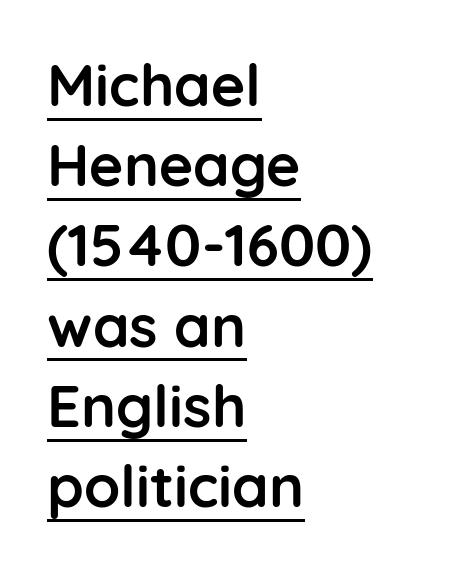
{"serif": "no", "italic": "no", "bold": "yes", "weight": "semibold", "width": "normal", "stroke_contrast": "low", "x_height": "medium", "monospaced": "no", "underline": "yes", "align": "left", "line_spacing": "normal", "line_spacing_ratio": 1.36, "letter_spacing": "normal", "letter_spacing_em": 0.0, "glyph_px": 59}
